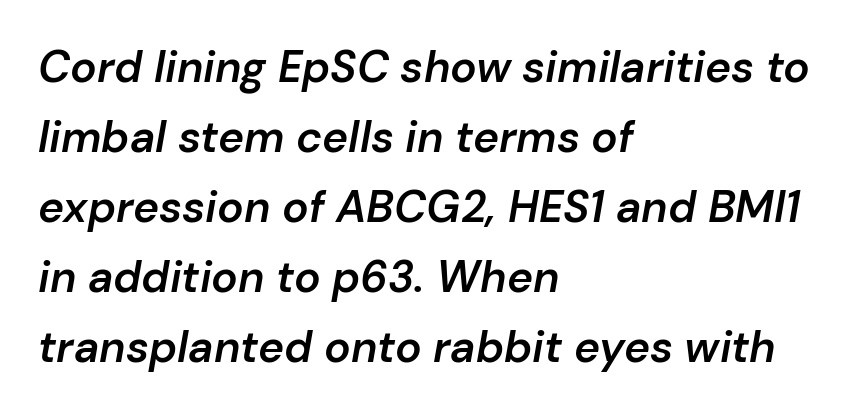
{"italic": "yes", "lean": "right", "slant_degrees": 10, "bold": "semi", "weight": "semibold", "width": "normal", "stroke_contrast": "low", "x_height": "medium", "monospaced": "no", "underline": "no", "align": "left", "line_spacing": "normal", "line_spacing_ratio": 1.59, "letter_spacing": "normal", "letter_spacing_em": 0.0, "glyph_px": 44}
